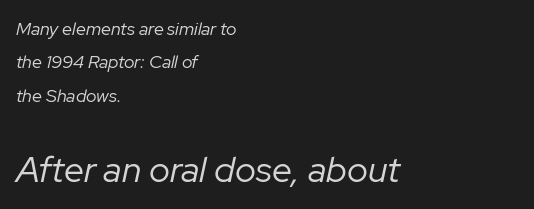
No heavy texture on the line: the type isn't bold. Type without underlining. This sample has the flowing, uneven cadence of proportional lettering. Notice how the stems are inclined rather than vertical — that's the hallmark of italics. The emphasis by scale lands on block number two, below. This rendering leaves character spacing at its baseline value.
